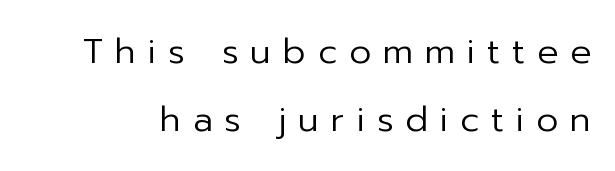
Q: Is the text bold? A: No.
Q: Is the text italic (slanted)? A: No, it is upright.
Q: Is the typeface a serif or a sans-serif typeface? A: Sans-serif.
Q: Is the text underlined? A: No.
Q: Is the spacing between letters normal or unusually wide? A: Unusually wide.
Q: Is the spacing between lines tight, normal or loose? A: Loose.
Q: Width (condensed, normal, or wide)? A: Normal.
Q: Stroke contrast? A: Low.
Q: x-height? A: Medium.
Q: Monospaced? A: No.
